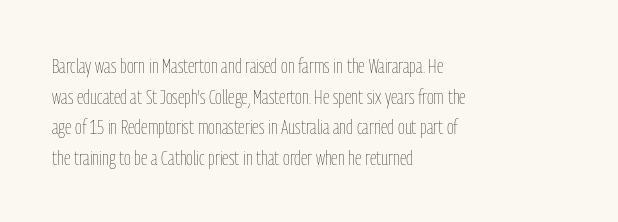
The image shows 21 px text type, upright; set left-aligned, normal line spacing (1.46x), normal letter spacing, not underlined.
